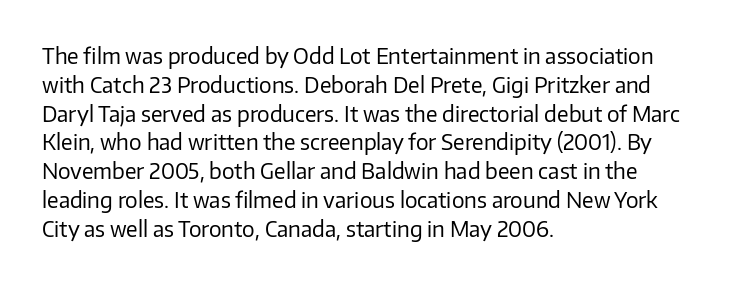
Each new line begins a customary step beneath the previous one. Stems here are at most as thick as an everyday book face. Words appear dense and cohesive because spacing is normal. Descenders hang freely into open space. The axis of the letterforms is exactly vertical.
